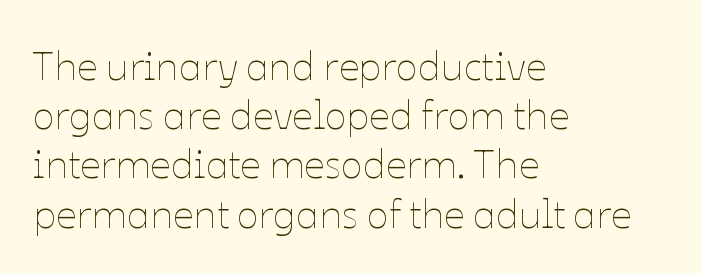
{"italic": "no", "bold": "no", "weight": "thin", "width": "normal", "stroke_contrast": "low", "x_height": "medium", "monospaced": "no", "underline": "no", "align": "left", "line_spacing_ratio": 1.2, "letter_spacing": "normal", "letter_spacing_em": 0.0, "glyph_px": 41}
